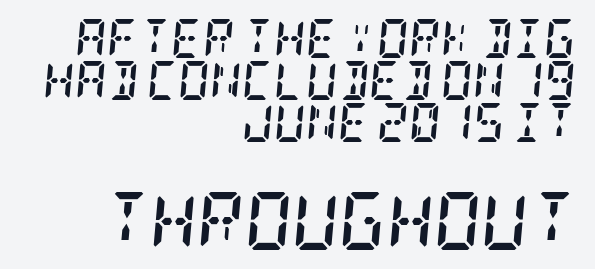
Anything drawn beneath the words? Only blank space. In terms of leading, this rendering errs on the cramped side. Tall strokes in this sample are angled rather than plumb. The horizontal fit of the characters is conventional and even. The paragraph shown leans on its right margin. Does the type have serifs? Yes, each stem ends in a small foot.
